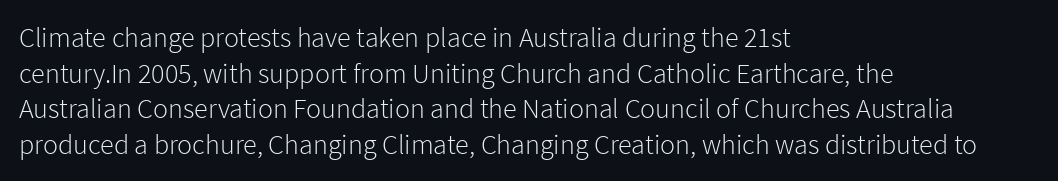
Q: Is the text bold? A: No.
Q: Is the text italic (slanted)? A: No, it is upright.
Q: Is the typeface a serif or a sans-serif typeface? A: Sans-serif.
Q: Is the text underlined? A: No.
Q: How is the paragraph aligned? A: Left-aligned.
Q: Is the spacing between letters normal or unusually wide? A: Normal.
Q: Is the spacing between lines tight, normal or loose? A: Normal.
Q: Width (condensed, normal, or wide)? A: Normal.
Q: Stroke contrast? A: Low.
Q: x-height? A: Medium.
Q: Monospaced? A: No.
